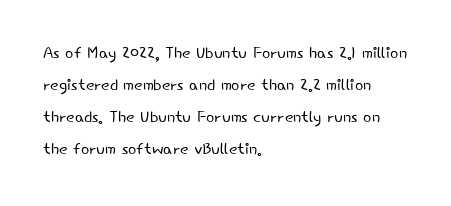
Weight: in the light-to-regular range. These lines keep a tight, regular rhythm from letter to letter. Any mark beneath the type? The region is blank. Left-aligned paragraph, ragged on the right. If you drew a line through each stem, it would be perfectly vertical. Honestly, the row spacing looks completely unremarkable.
